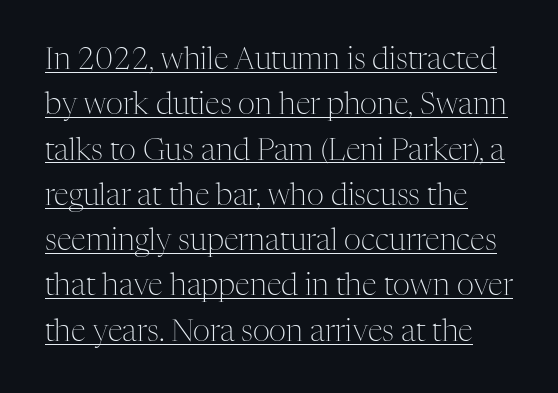
{"serif": "yes", "italic": "no", "bold": "no", "weight": "light", "width": "normal", "stroke_contrast": "medium", "x_height": "medium", "monospaced": "no", "underline": "yes", "line_spacing": "normal", "line_spacing_ratio": 1.51, "letter_spacing": "normal", "letter_spacing_em": 0.0, "glyph_px": 30}
